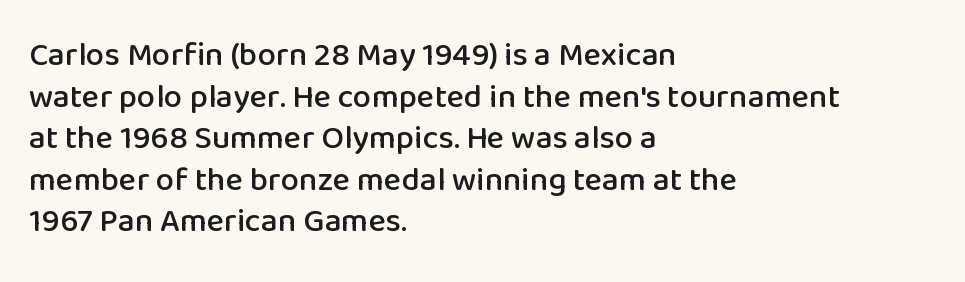
What's the leading like? Ordinary, nothing unusual. Caption: multi-line text, flush left, ragged right. This is sans-serif lettering, the kind often seen on screens and signage. This sample has the flowing, uneven cadence of proportional lettering. This sample uses an upright cut, with every glyph sitting square on the baseline. Inter-character spacing is left at the font's built-in metrics.
